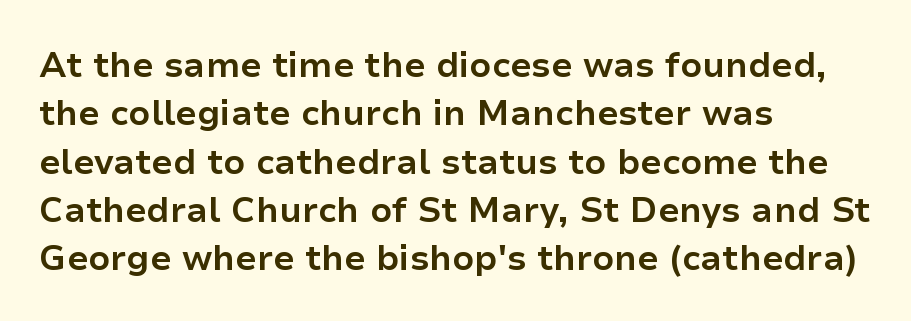
The image shows 35 px bold sans-serif type, upright; set left-aligned, normal line spacing (1.38x), normal letter spacing, not underlined; low stroke contrast and a medium x-height.
